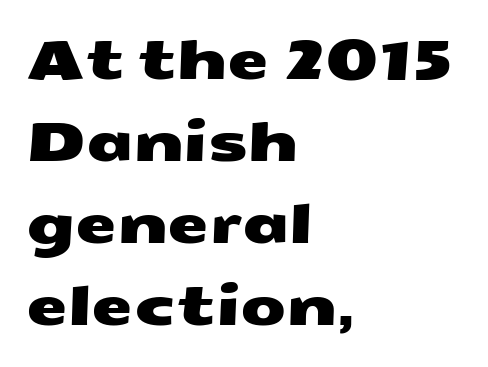
{"serif": "no", "width": "wide", "stroke_contrast": "medium", "x_height": "medium", "monospaced": "no", "underline": "no", "align": "left", "line_spacing": "normal", "line_spacing_ratio": 1.55, "letter_spacing": "normal", "letter_spacing_em": 0.0, "glyph_px": 53}
